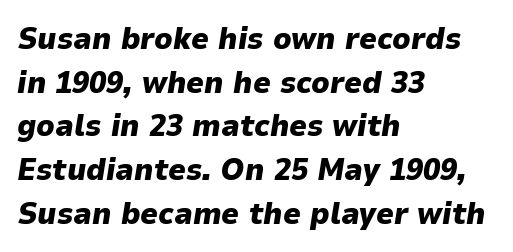
Q: Is the text bold? A: Yes.
Q: Is the text italic (slanted)? A: Yes, it leans right by about 9 degrees.
Q: Is the text underlined? A: No.
Q: How is the paragraph aligned? A: Left-aligned.
Q: Is the spacing between letters normal or unusually wide? A: Normal.
Q: Is the spacing between lines tight, normal or loose? A: Normal.
Q: Width (condensed, normal, or wide)? A: Normal.
Q: Stroke contrast? A: Low.
Q: x-height? A: Medium.
Q: Monospaced? A: No.
